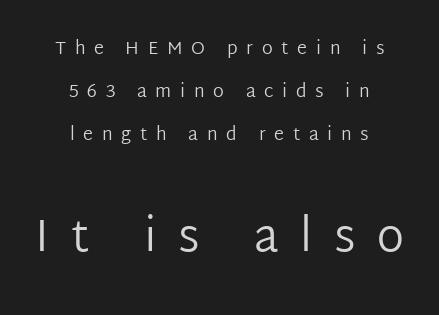
You get the small type first, then a jump to larger type. You could not count columns in this text — the font is proportionally spaced. These lines are composed in type without serifs. Descender tails drop into unmarked territory.
